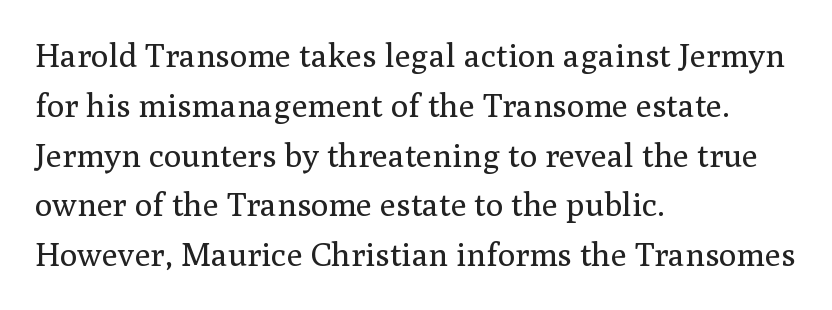
The image shows 33 px regular-weight serif type, upright; set left-aligned, normal line spacing (1.51x), normal letter spacing, not underlined; medium stroke contrast and a medium x-height.
